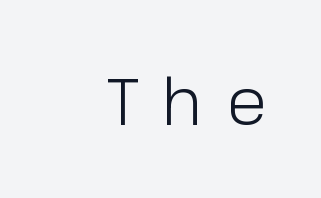
Q: Is the text bold? A: No.
Q: Is the text italic (slanted)? A: No, it is upright.
Q: Is the typeface a serif or a sans-serif typeface? A: Sans-serif.
Q: Is the text underlined? A: No.
Q: Is the spacing between letters normal or unusually wide? A: Unusually wide.
Q: Width (condensed, normal, or wide)? A: Normal.
Q: Stroke contrast? A: Low.
Q: x-height? A: Medium.
Q: Monospaced? A: No.
